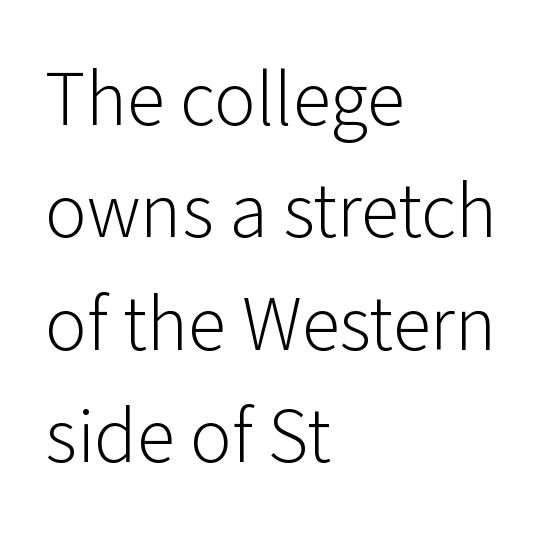
All the whitespace from short lines collects on the right. Upright lettering throughout. Letterform terminals end flat and unadorned throughout the passage. These glyphs show unthickened strokes, regular width or finer.
